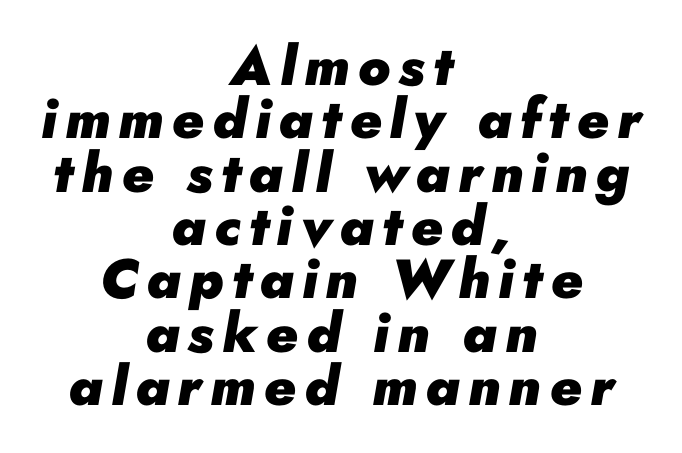
Q: Is the text bold? A: Yes.
Q: Is the text italic (slanted)? A: Yes, it leans right by about 10 degrees.
Q: Is the text underlined? A: No.
Q: How is the paragraph aligned? A: Centered.
Q: Is the spacing between lines tight, normal or loose? A: Tight.
Q: Width (condensed, normal, or wide)? A: Normal.
Q: Stroke contrast? A: Low.
Q: x-height? A: Small.
Q: Monospaced? A: No.
